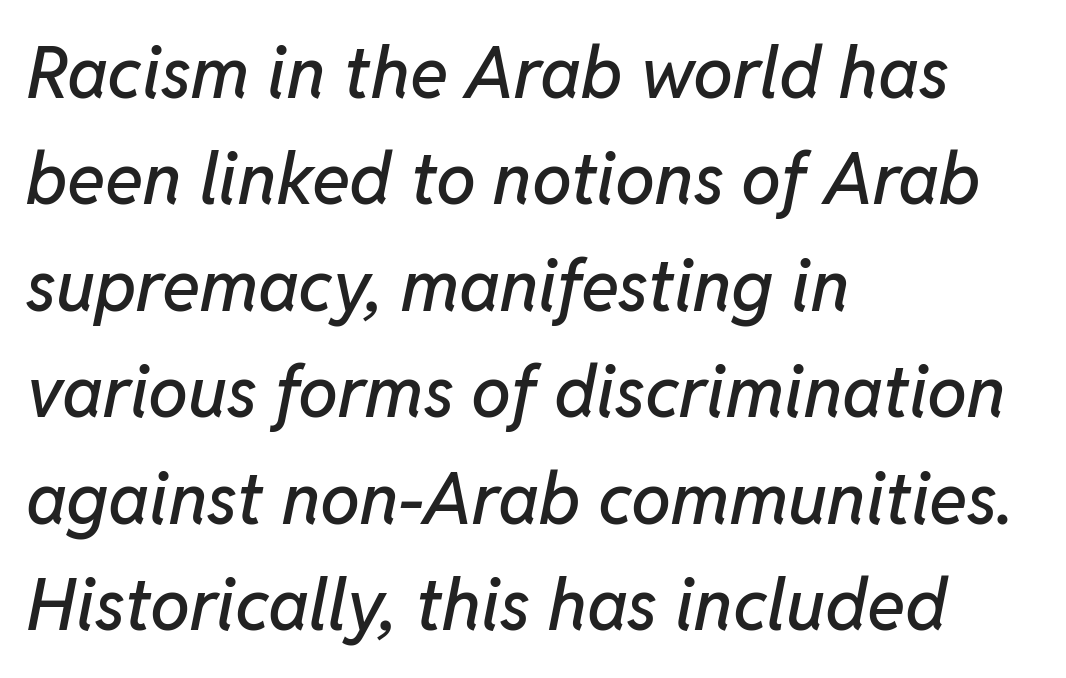
{"italic": "yes", "lean": "right", "slant_degrees": 11, "width": "normal", "stroke_contrast": "low", "x_height": "medium", "monospaced": "no", "underline": "no", "align": "left", "line_spacing": "normal", "line_spacing_ratio": 1.5, "letter_spacing": "normal", "letter_spacing_em": 0.0, "glyph_px": 71}
